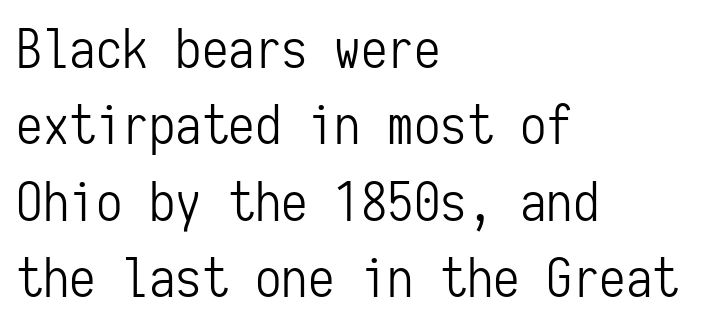
The image shows 53 px light, condensed sans-serif type, upright, monospaced; set left-aligned, normal line spacing (1.44x), normal letter spacing, not underlined; low stroke contrast and a medium x-height.
